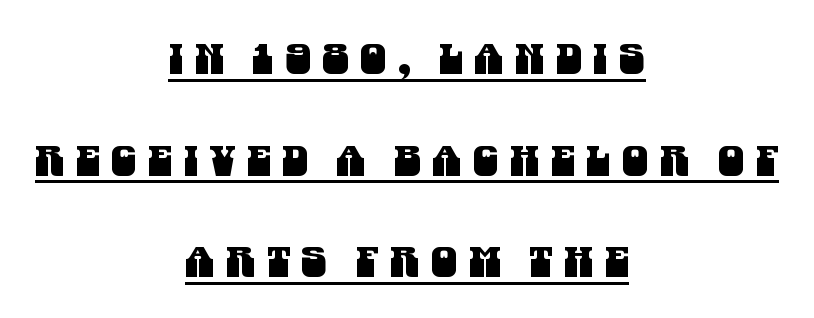
The image shows 42 px condensed sans-serif type; set centered, loose line spacing (2.42x), unusually wide letter spacing (+0.27 em), underlined; medium stroke contrast and a large x-height.
